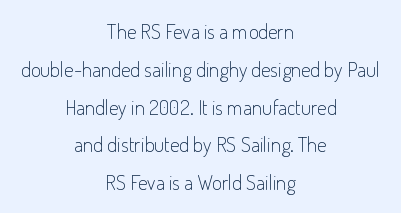
The image shows 21 px text type, upright; set centered, line spacing 1.8x, normal letter spacing, not underlined.
